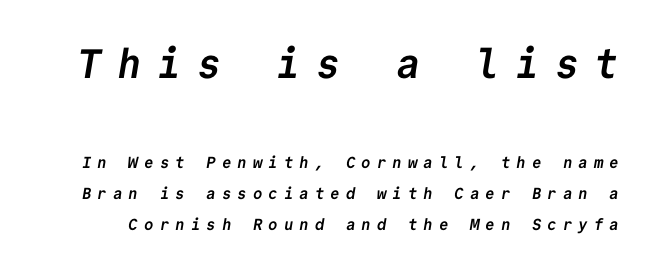
{"serif": "no", "bold": "yes", "weight": "semibold", "width": "normal", "stroke_contrast": "low", "x_height": "medium", "monospaced": "yes", "underline": "no", "line_spacing": "loose", "line_spacing_ratio": 1.94, "letter_spacing": "wide", "letter_spacing_em": 0.37, "larger_block": "first", "size_ratio": 2.56, "glyph_px": 41}
